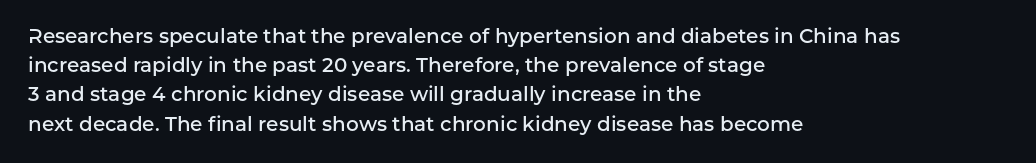
{"italic": "no", "bold": "semi", "underline": "no", "align": "left", "line_spacing": "normal", "line_spacing_ratio": 1.46, "letter_spacing": "normal", "letter_spacing_em": 0.0, "glyph_px": 20}
